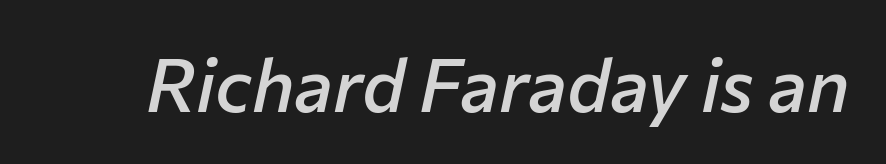
The image shows 74 px semibold type, italic (leaning right); set normal letter spacing, not underlined; low stroke contrast and a medium x-height.
